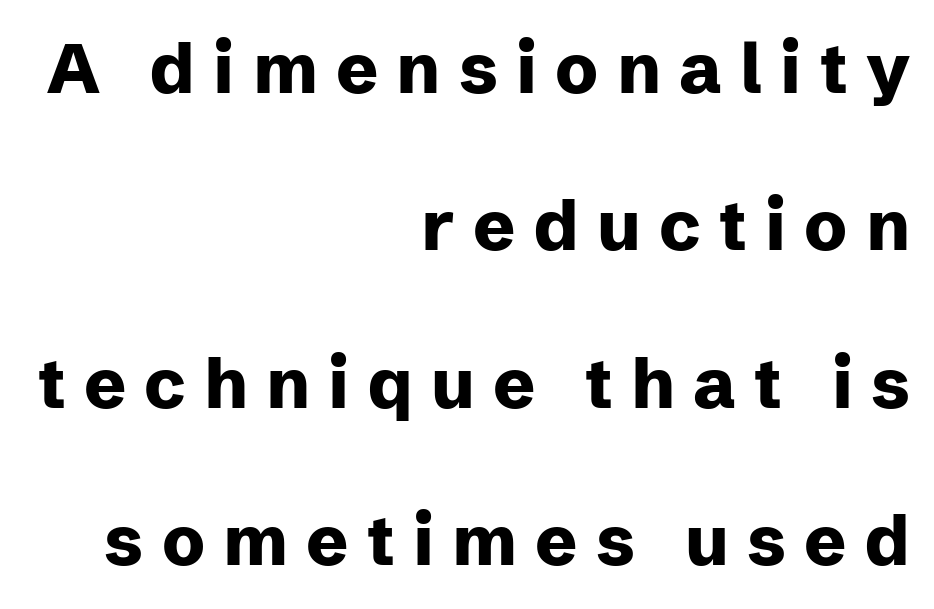
Tracking value appears strongly positive — letters spread wide. Weight check: bold — yes, fully. Check under the words: just untouched page. One glance says open: line gaps are wider than usual. Serifs: no, the terminals of the letterforms are clean.
